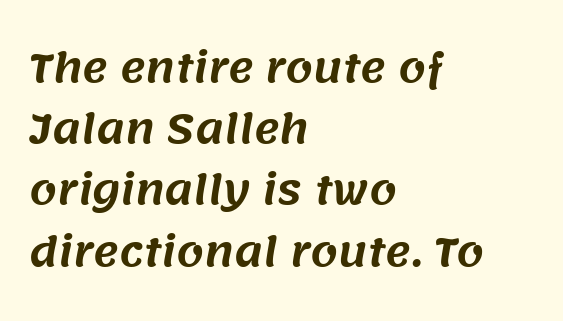
Each letter's strokes conclude bluntly, with no projecting serifs. These lines sit exactly where default settings would place them. Students, note that the glyphs here touch the page at normal intervals. Leftover space on each line is placed entirely after the last word. The strip under each line holds only bare page.
